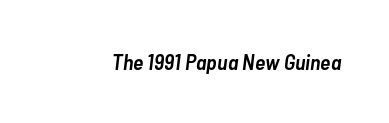
These lines carry some extra weight — a demibold, not a full bold. Honestly, the letter spacing is just normal — you wouldn't notice it. The whole block is typeset with a tilt. Quick note: underline off.
